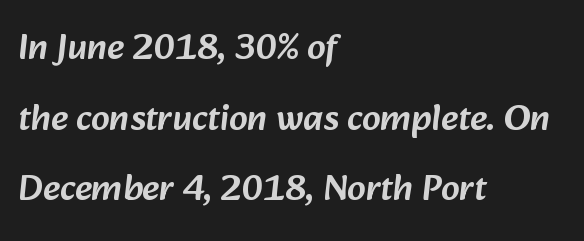
The image shows 37 px sans-serif type; set left-aligned, loose line spacing (1.91x), normal letter spacing, not underlined; low stroke contrast and a medium x-height.
